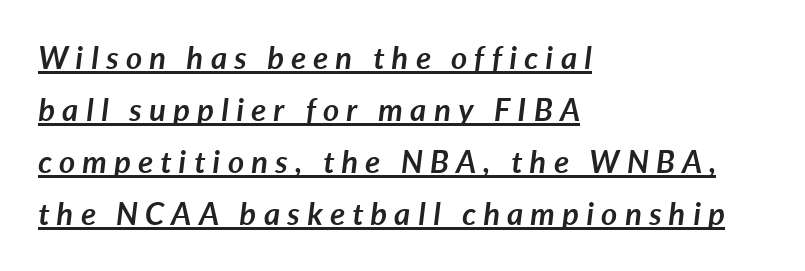
The image shows 31 px semibold type, italic (leaning right); set left-aligned, normal line spacing (1.68x), unusually wide letter spacing (+0.24 em), underlined; low stroke contrast and a medium x-height.
